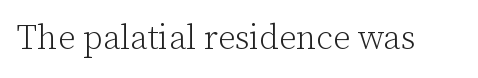
{"serif": "yes", "italic": "no", "bold": "no", "weight": "light", "width": "normal", "stroke_contrast": "low", "x_height": "medium", "monospaced": "no", "underline": "no", "letter_spacing": "normal", "letter_spacing_em": 0.0, "glyph_px": 34}
